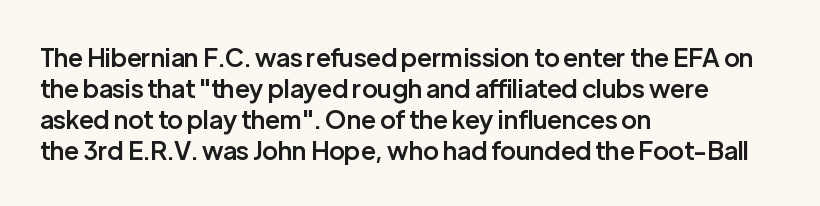
{"italic": "no", "bold": "semi", "underline": "no", "align": "left", "line_spacing_ratio": 1.24, "letter_spacing": "normal", "letter_spacing_em": 0.0, "glyph_px": 25}
